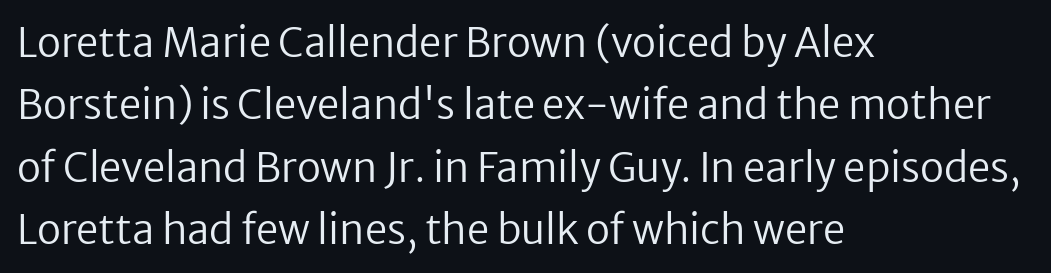
The image shows 40 px regular-weight sans-serif type, upright; set left-aligned, normal line spacing (1.56x), normal letter spacing, not underlined; low stroke contrast and a medium x-height.
